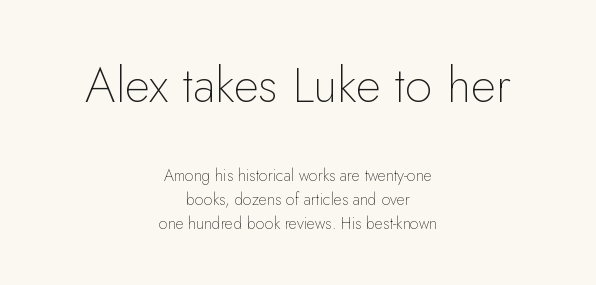
{"serif": "no", "italic": "no", "bold": "no", "weight": "thin", "width": "normal", "stroke_contrast": "low", "x_height": "small", "monospaced": "no", "underline": "no", "align": "center", "line_spacing": "normal", "line_spacing_ratio": 1.52, "letter_spacing": "normal", "letter_spacing_em": 0.0, "larger_block": "first", "size_ratio": 3.06, "glyph_px": 49}
